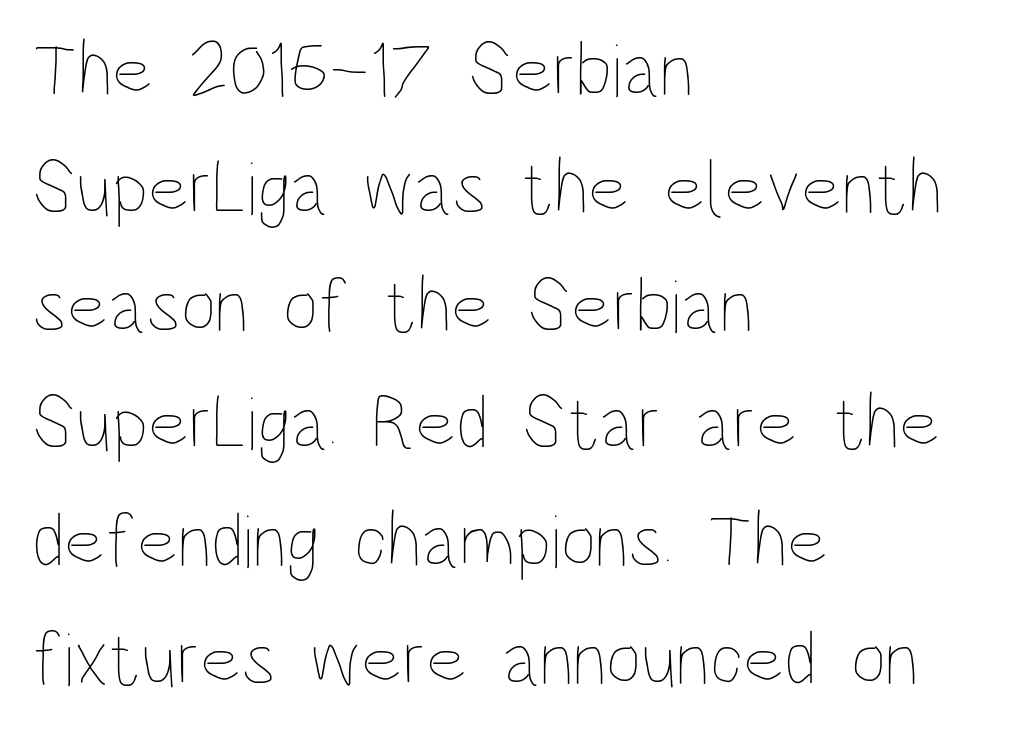
The lines in this sample share a left origin and differ only in where they stop. Beneath every word, the page is bare. Interline gaps are of average width in this sample. Posture: straight, roman, zero tilt. A typesetter would call this proportional, since set widths differ per character.
